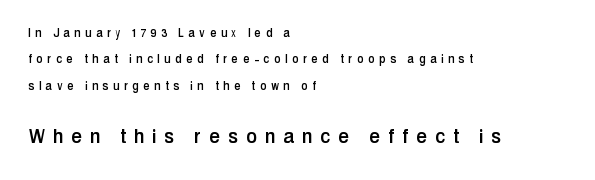
{"italic": "no", "underline": "no", "align": "left", "line_spacing_ratio": 1.89, "letter_spacing": "wide", "letter_spacing_em": 0.36, "larger_block": "second", "size_ratio": 1.71, "glyph_px": 24}
